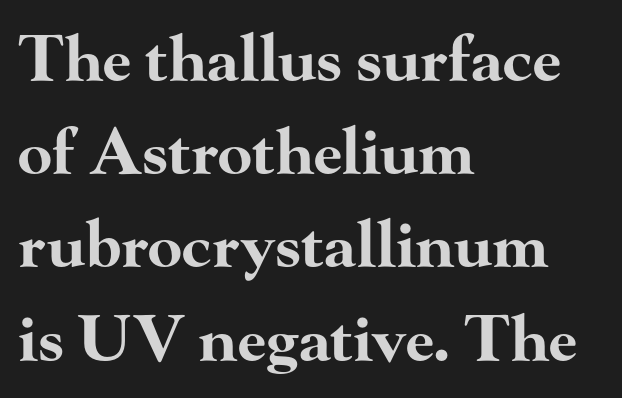
The image shows 63 px bold, wide serif type, upright; set left-aligned, normal line spacing (1.48x), normal letter spacing, not underlined; high stroke contrast and a small x-height.
